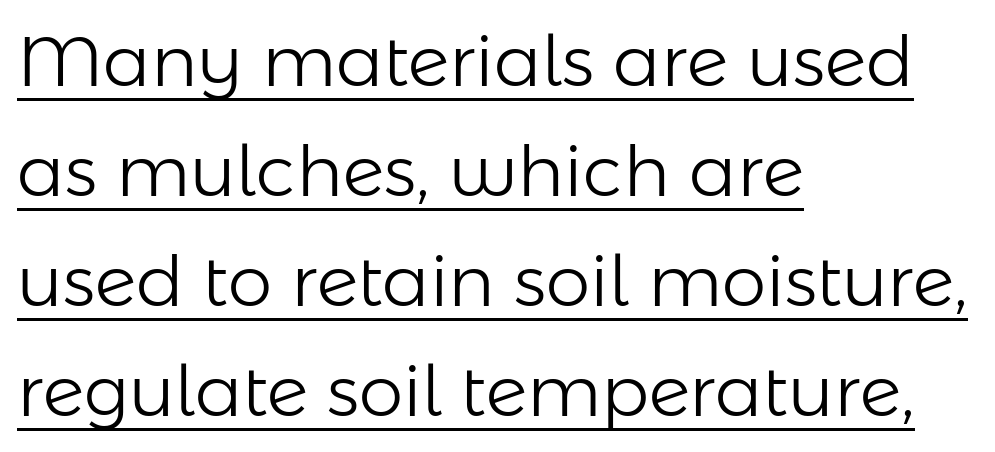
Q: Is the text bold? A: No.
Q: Is the text italic (slanted)? A: No, it is upright.
Q: Is the typeface a serif or a sans-serif typeface? A: Sans-serif.
Q: Is the text underlined? A: Yes.
Q: How is the paragraph aligned? A: Left-aligned.
Q: Is the spacing between letters normal or unusually wide? A: Normal.
Q: Is the spacing between lines tight, normal or loose? A: Normal.
Q: Width (condensed, normal, or wide)? A: Normal.
Q: Stroke contrast? A: Low.
Q: x-height? A: Medium.
Q: Monospaced? A: No.
